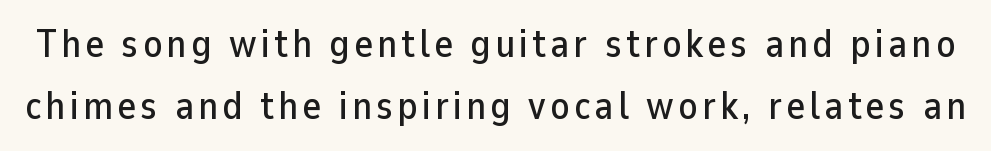
Q: Is the text italic (slanted)? A: No, it is upright.
Q: Is the typeface a serif or a sans-serif typeface? A: Sans-serif.
Q: Is the text underlined? A: No.
Q: Is the spacing between lines tight, normal or loose? A: Normal.
Q: Width (condensed, normal, or wide)? A: Normal.
Q: Stroke contrast? A: Low.
Q: x-height? A: Medium.
Q: Monospaced? A: No.
